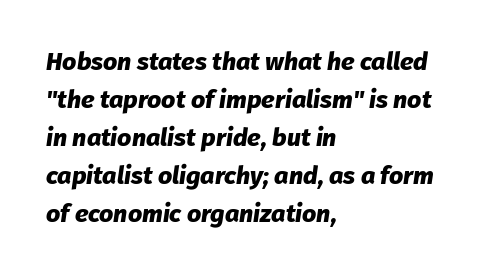
Q: Is the text bold? A: Yes.
Q: Is the text italic (slanted)? A: Yes, it leans right by about 8 degrees.
Q: Is the text underlined? A: No.
Q: How is the paragraph aligned? A: Left-aligned.
Q: Is the spacing between letters normal or unusually wide? A: Normal.
Q: Is the spacing between lines tight, normal or loose? A: Normal.
